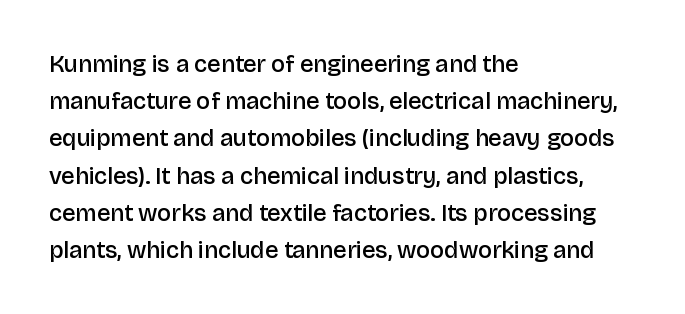
If you measured baseline to baseline, you'd find a middling distance. Summary of weight: moderately heavy, a semibold. Horizontal alignment here is leftward, the default for most running prose. Beneath every word, the page is bare.
